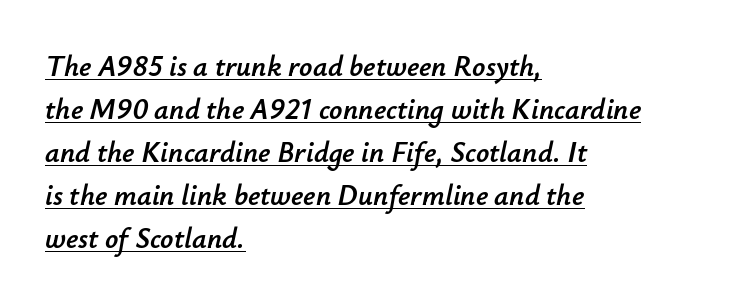
Do the characters align in a grid? No, the font is proportional. Compared with ordinary roman type, these characters are visibly tilted. Is the block centered? No — it sits flush against the left margin. Honestly, the underline is the first thing you notice here.
